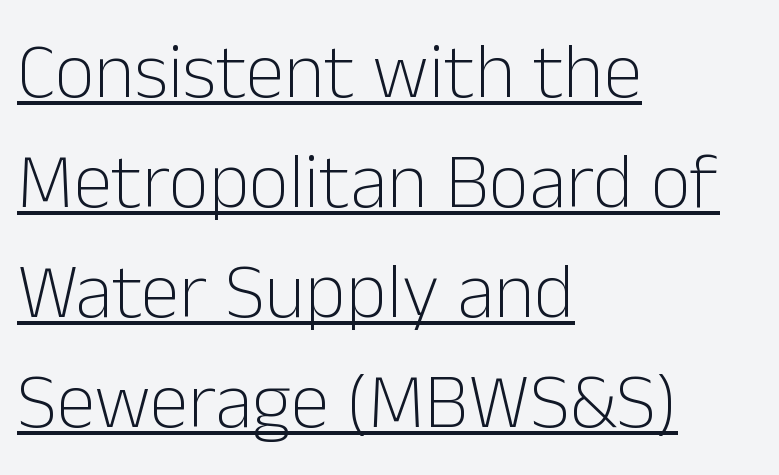
Q: Is the text bold? A: No.
Q: Is the text italic (slanted)? A: No, it is upright.
Q: Is the typeface a serif or a sans-serif typeface? A: Sans-serif.
Q: Is the text underlined? A: Yes.
Q: How is the paragraph aligned? A: Left-aligned.
Q: Is the spacing between letters normal or unusually wide? A: Normal.
Q: Is the spacing between lines tight, normal or loose? A: Normal.
Q: Width (condensed, normal, or wide)? A: Normal.
Q: Stroke contrast? A: Low.
Q: x-height? A: Medium.
Q: Monospaced? A: No.
